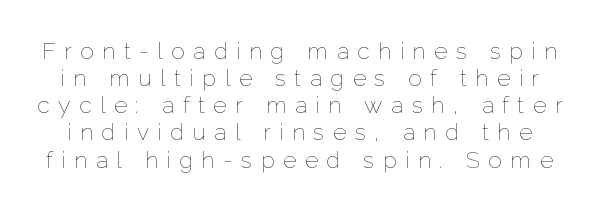
{"italic": "no", "bold": "no", "underline": "no", "line_spacing_ratio": 1.18, "letter_spacing": "wide", "letter_spacing_em": 0.37, "glyph_px": 23}
